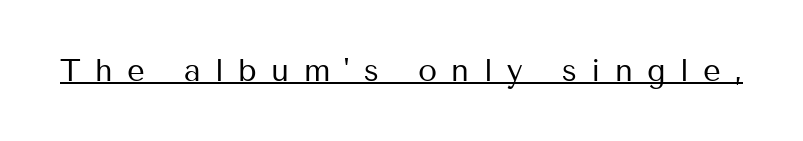
The image shows 31 px regular-weight sans-serif type, upright; set unusually wide letter spacing (+0.46 em), underlined; medium stroke contrast and a medium x-height.
